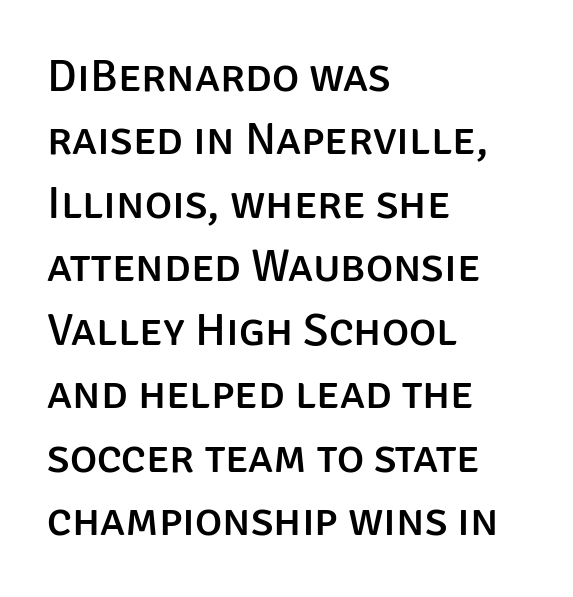
{"serif": "no", "italic": "no", "width": "normal", "stroke_contrast": "low", "x_height": "large", "monospaced": "no", "underline": "no", "align": "left", "line_spacing": "normal", "line_spacing_ratio": 1.38, "letter_spacing": "normal", "letter_spacing_em": 0.0, "glyph_px": 46}
